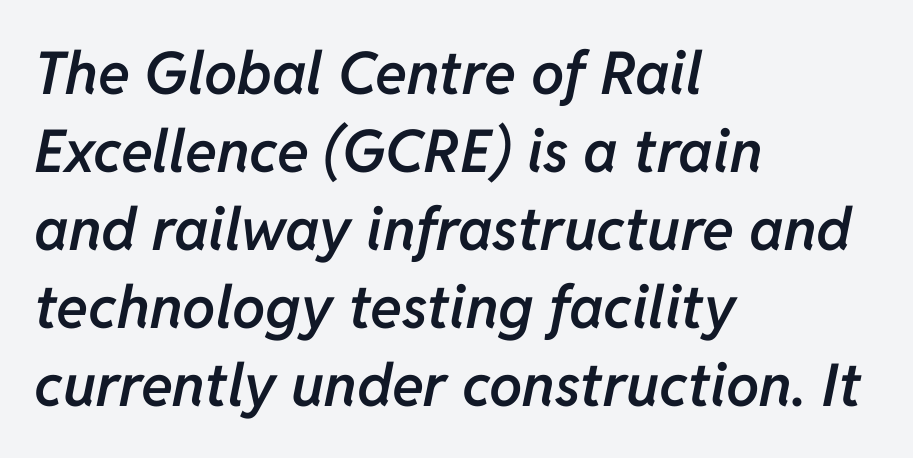
Q: Is the text bold? A: Semi-bold.
Q: Is the text italic (slanted)? A: Yes, it leans right by about 11 degrees.
Q: Is the text underlined? A: No.
Q: How is the paragraph aligned? A: Left-aligned.
Q: Is the spacing between letters normal or unusually wide? A: Normal.
Q: Is the spacing between lines tight, normal or loose? A: Normal.
Q: Width (condensed, normal, or wide)? A: Normal.
Q: Stroke contrast? A: Low.
Q: x-height? A: Medium.
Q: Monospaced? A: No.
